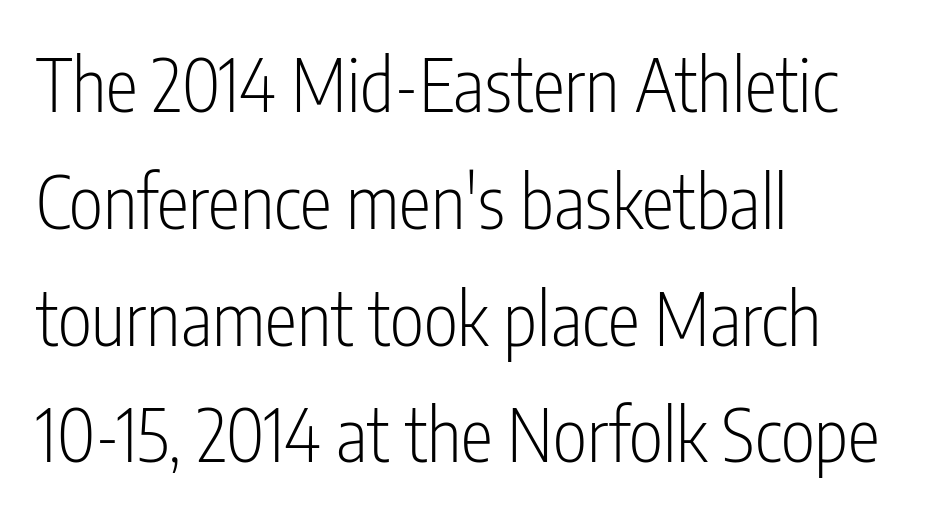
{"serif": "no", "italic": "no", "bold": "no", "weight": "light", "width": "condensed", "stroke_contrast": "low", "x_height": "medium", "monospaced": "no", "underline": "no", "align": "left", "line_spacing": "normal", "line_spacing_ratio": 1.6, "letter_spacing": "normal", "letter_spacing_em": 0.0, "glyph_px": 73}
